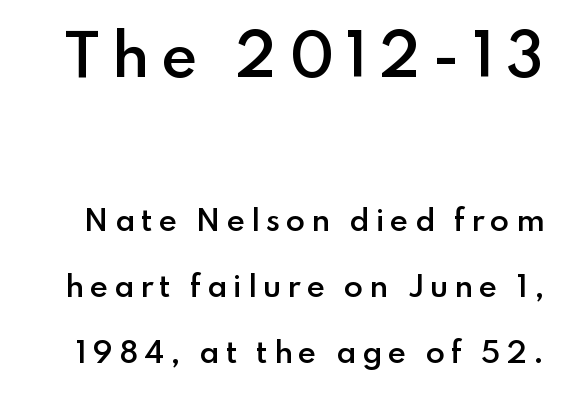
Do the characters align in a grid? No, the font is proportional. The letters stand straight up with perfectly vertical stems. These two chunks differ in scale, with the top chunk taking the larger measure. These lines have a slow, spaced-out rhythm from letter to letter. A fair bit of extra ink — the face is semibold, not bold.
